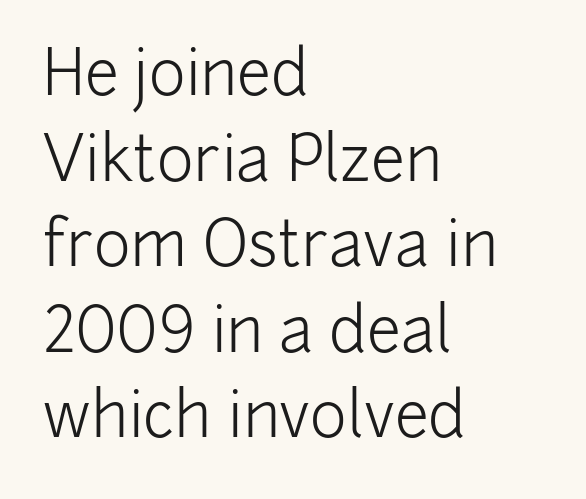
Regular leading. Posture: straight, roman, zero tilt. No extra tracking has been applied to these lines. Classification — sans serif. This sample has the flowing, uneven cadence of proportional lettering. Anything drawn beneath the words? Only blank space.
